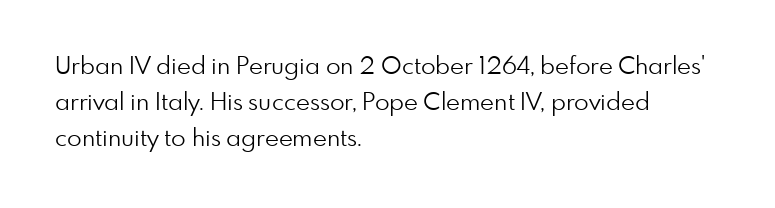
The image shows 24 px text type, upright; set left-aligned, normal line spacing (1.51x), normal letter spacing, not underlined.
